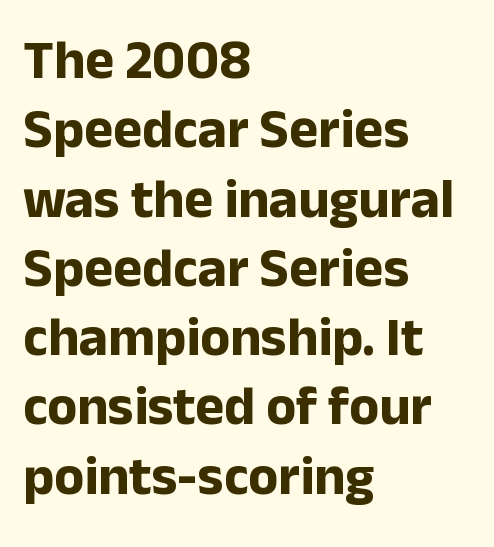
Is there much room between lines? A standard amount, neither cramped nor airy. Leftover space on each line is placed entirely after the last word. A typesetter would mark this as roman, not italic. Students, this is bold: see how much ink each stroke carries.
